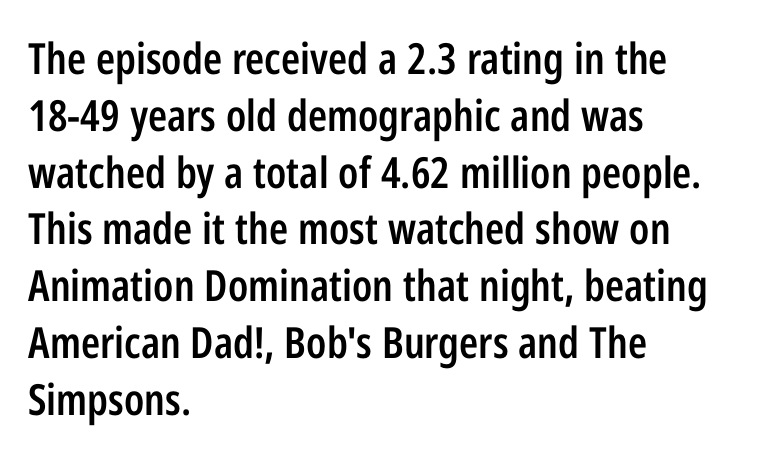
The image shows 43 px semibold, condensed sans-serif type, upright; set left-aligned, normal line spacing (1.32x), normal letter spacing, not underlined; low stroke contrast and a medium x-height.
